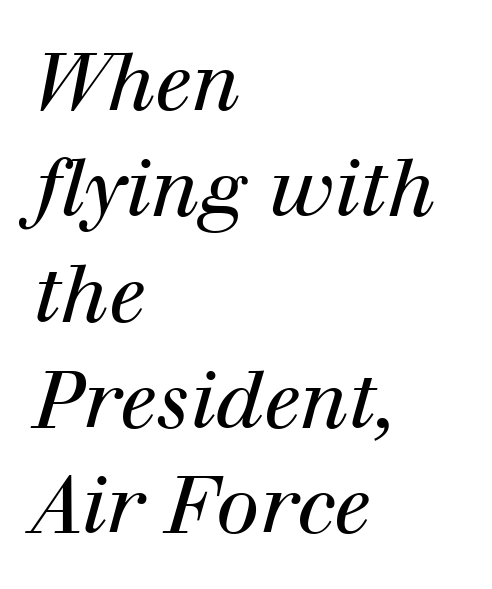
Q: Is the text bold? A: No.
Q: Is the text italic (slanted)? A: Yes, it leans right by about 12 degrees.
Q: Is the typeface a serif or a sans-serif typeface? A: Serif.
Q: Is the text underlined? A: No.
Q: How is the paragraph aligned? A: Left-aligned.
Q: Is the spacing between letters normal or unusually wide? A: Normal.
Q: Is the spacing between lines tight, normal or loose? A: Normal.
Q: Width (condensed, normal, or wide)? A: Normal.
Q: Stroke contrast? A: High.
Q: x-height? A: Medium.
Q: Monospaced? A: No.
